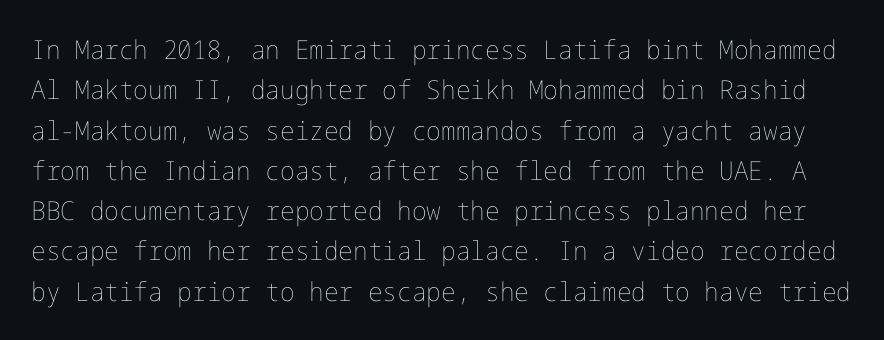
{"italic": "no", "bold": "no", "underline": "no", "line_spacing": "normal", "line_spacing_ratio": 1.55, "letter_spacing": "normal", "letter_spacing_em": 0.0, "glyph_px": 26}
